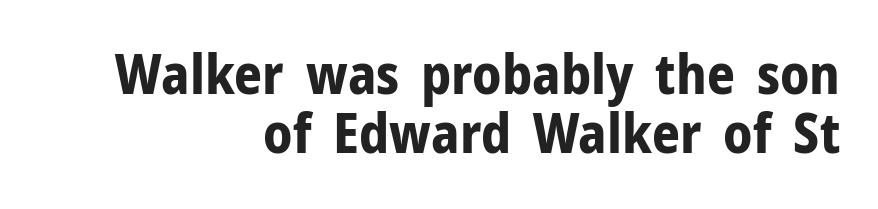
Compared with typical paragraphs, the rows here are closer together. Looks like regular typesetting: each glyph gets only the width it needs. Typographically, this falls in the sans-serif category. The compositor pushed each line to the right boundary.
